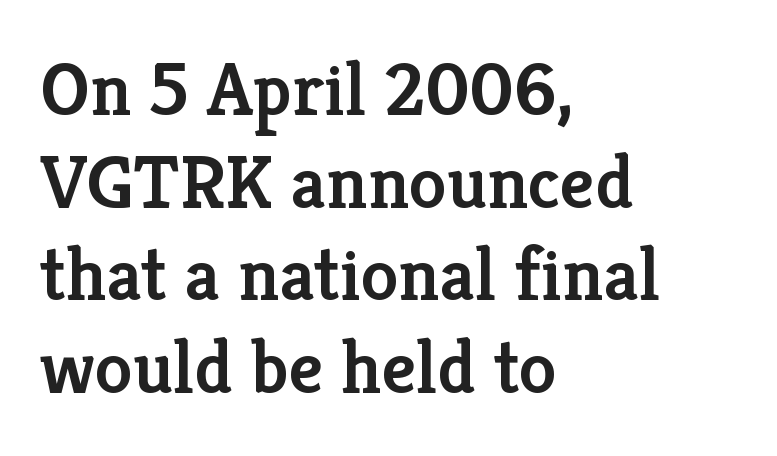
The image shows 76 px semibold serif type, upright; set left-aligned, line spacing 1.22x, normal letter spacing, not underlined; low stroke contrast and a medium x-height.
